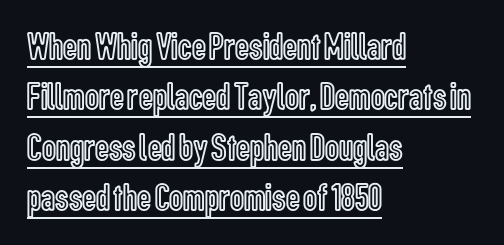
{"italic": "no", "width": "condensed", "x_height": "medium", "monospaced": "no", "underline": "yes", "align": "left", "line_spacing": "normal", "line_spacing_ratio": 1.29, "letter_spacing": "normal", "letter_spacing_em": 0.0, "glyph_px": 39}
